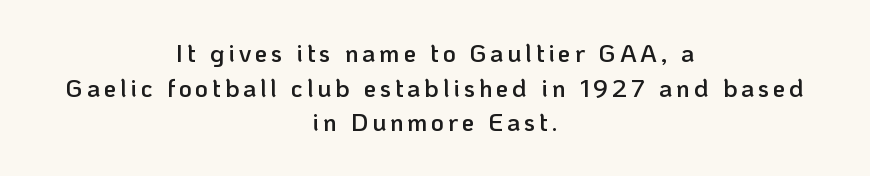
Q: Is the text bold? A: Semi-bold.
Q: Is the text italic (slanted)? A: No, it is upright.
Q: Is the text underlined? A: No.
Q: How is the paragraph aligned? A: Centered.
Q: Is the spacing between lines tight, normal or loose? A: Normal.
